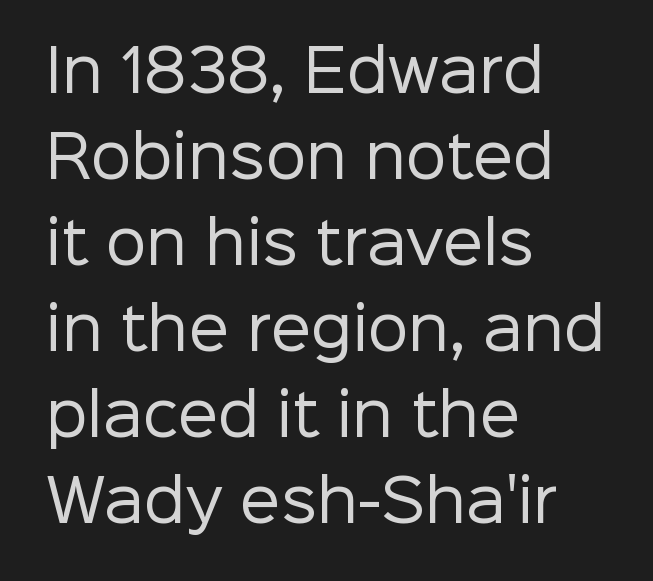
The ragged edge is on the right, which tells us the setting is flush left. In terms of posture, this sample is upright. No word sits above an underline. Serif or sans? Sans — the stroke terminals are bare. Reading down the column, the eye jumps a familiar distance to each next line.
